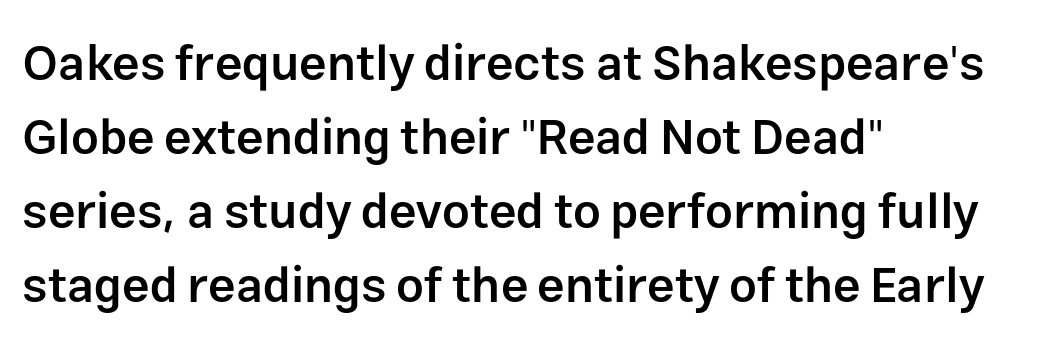
The rendering uses a semibold face; strokes are thickened but not to full bold. The paragraph has a hard left edge and a soft right edge. Type without underlining. These lines keep a tight, regular rhythm from letter to letter.
